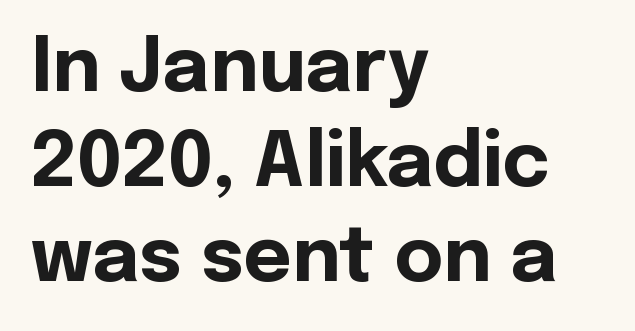
Q: Is the text bold? A: Yes.
Q: Is the text italic (slanted)? A: No, it is upright.
Q: Is the typeface a serif or a sans-serif typeface? A: Sans-serif.
Q: Is the text underlined? A: No.
Q: How is the paragraph aligned? A: Left-aligned.
Q: Is the spacing between letters normal or unusually wide? A: Normal.
Q: Is the spacing between lines tight, normal or loose? A: Normal.
Q: Width (condensed, normal, or wide)? A: Normal.
Q: x-height? A: Medium.
Q: Monospaced? A: No.
